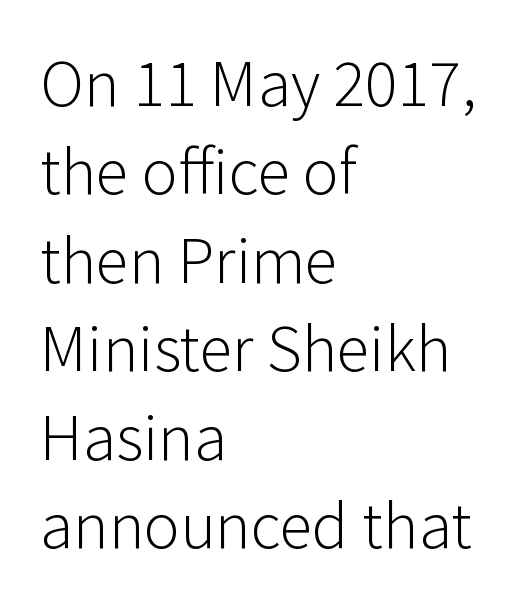
{"serif": "no", "italic": "no", "bold": "no", "weight": "light", "width": "normal", "stroke_contrast": "low", "x_height": "medium", "monospaced": "no", "underline": "no", "align": "left", "line_spacing": "normal", "line_spacing_ratio": 1.32, "letter_spacing": "normal", "letter_spacing_em": 0.0, "glyph_px": 67}
